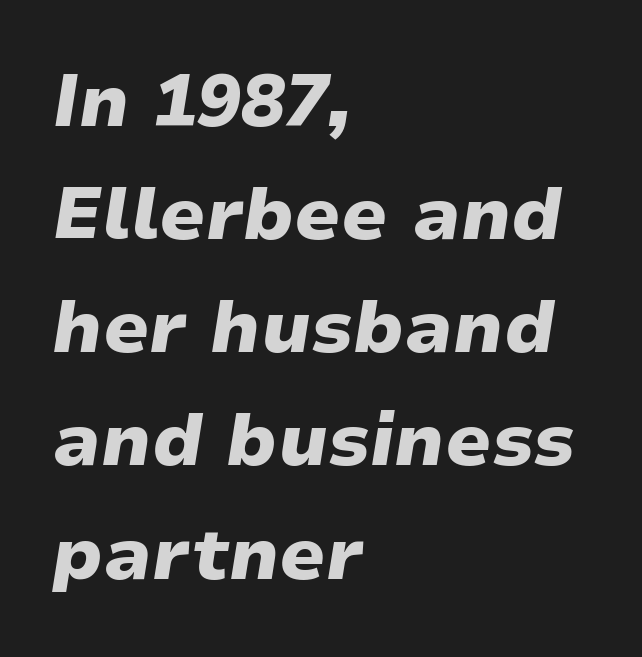
Q: Is the text bold? A: Yes.
Q: Is the text italic (slanted)? A: Yes, it leans right by about 9 degrees.
Q: Is the text underlined? A: No.
Q: How is the paragraph aligned? A: Left-aligned.
Q: Is the spacing between letters normal or unusually wide? A: Normal.
Q: Is the spacing between lines tight, normal or loose? A: Normal.
Q: Width (condensed, normal, or wide)? A: Wide.
Q: Stroke contrast? A: Low.
Q: x-height? A: Medium.
Q: Monospaced? A: No.
